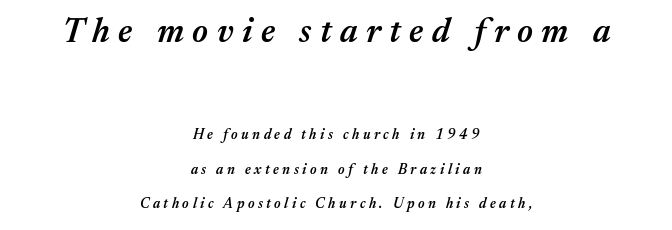
{"italic": "yes", "lean": "right", "slant_degrees": 17, "bold": "semi", "weight": "semibold", "width": "normal", "stroke_contrast": "medium", "x_height": "medium", "monospaced": "no", "underline": "no", "align": "center", "line_spacing": "loose", "line_spacing_ratio": 2.47, "letter_spacing": "wide", "letter_spacing_em": 0.25, "larger_block": "first", "size_ratio": 2.43, "glyph_px": 34}
